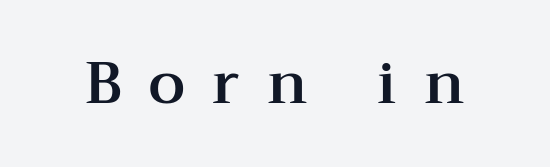
{"serif": "yes", "italic": "no", "width": "wide", "stroke_contrast": "medium", "x_height": "medium", "monospaced": "no", "underline": "no", "letter_spacing": "wide", "letter_spacing_em": 0.47, "glyph_px": 58}
